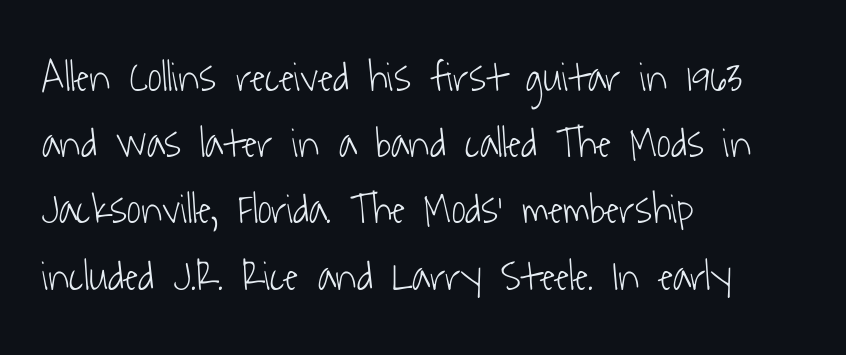
Counters stay open thanks to moderate or lighter strokes. The passage shown is typed in a proportional face where columns would drift. Regarding leading, the lines here are spaced in the standard way. Compared with typical body copy, the letter spacing here is the same. Check the space under the baseline: it is left empty. If you drew a ruler down the left edge, every line would touch it.
